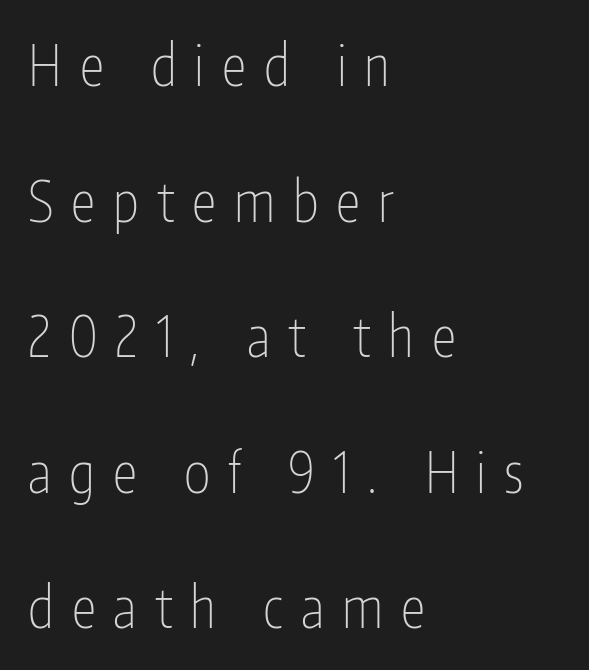
{"serif": "no", "italic": "no", "bold": "no", "weight": "thin", "width": "condensed", "stroke_contrast": "low", "x_height": "medium", "monospaced": "no", "underline": "no", "align": "left", "line_spacing": "loose", "line_spacing_ratio": 2.42, "letter_spacing": "wide", "letter_spacing_em": 0.32, "glyph_px": 56}
